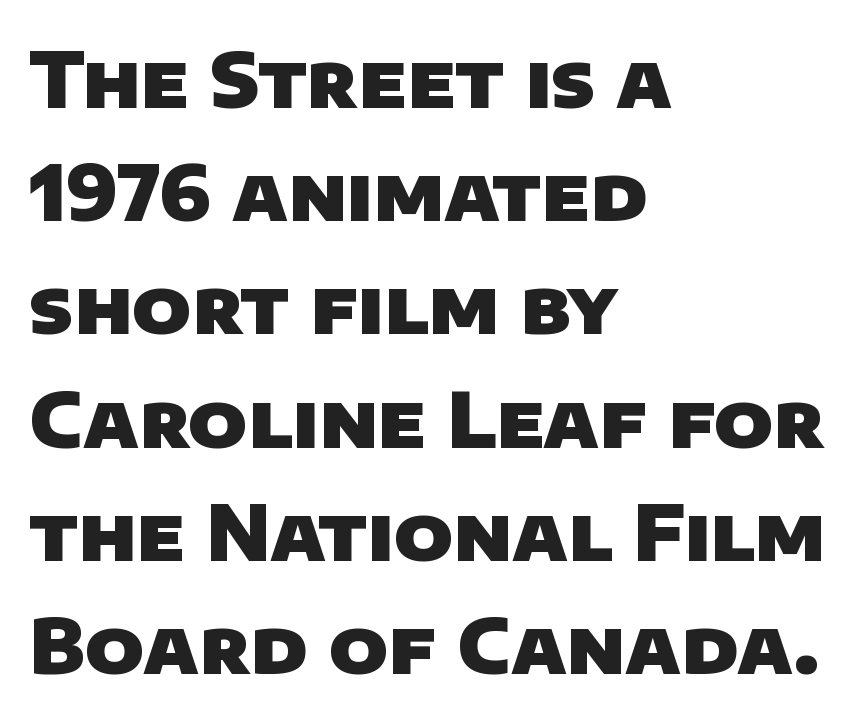
{"serif": "no", "bold": "yes", "weight": "heavy", "width": "normal", "stroke_contrast": "low", "x_height": "large", "monospaced": "no", "underline": "no", "align": "left", "line_spacing": "normal", "line_spacing_ratio": 1.49, "letter_spacing": "normal", "letter_spacing_em": 0.0, "glyph_px": 76}
